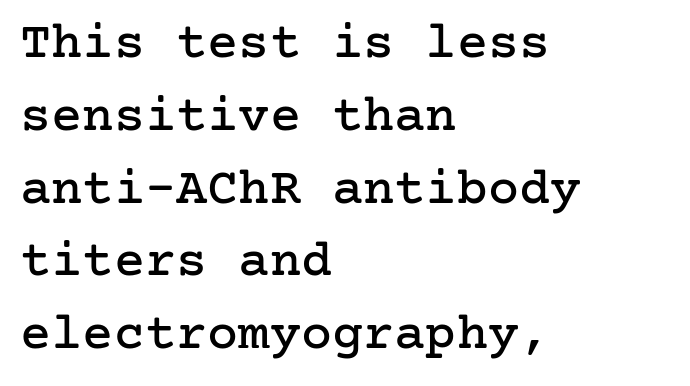
Q: Is the text italic (slanted)? A: No, it is upright.
Q: Is the typeface a serif or a sans-serif typeface? A: Serif.
Q: Is the text underlined? A: No.
Q: How is the paragraph aligned? A: Left-aligned.
Q: Is the spacing between letters normal or unusually wide? A: Normal.
Q: Is the spacing between lines tight, normal or loose? A: Normal.
Q: Width (condensed, normal, or wide)? A: Normal.
Q: Stroke contrast? A: Low.
Q: x-height? A: Medium.
